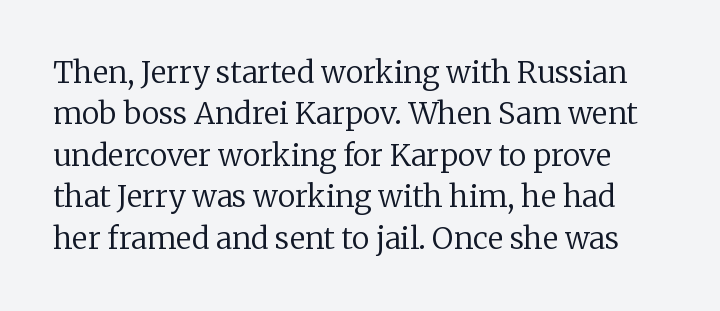
Stems here are at most as thick as an everyday book face. There is no visible air inserted between adjacent glyphs. Character widths vary here, with narrow letters taking less room than wide ones. Honestly, the row spacing looks completely unremarkable. Type style note: has serifs. Rendered with straight, roman letterforms.
